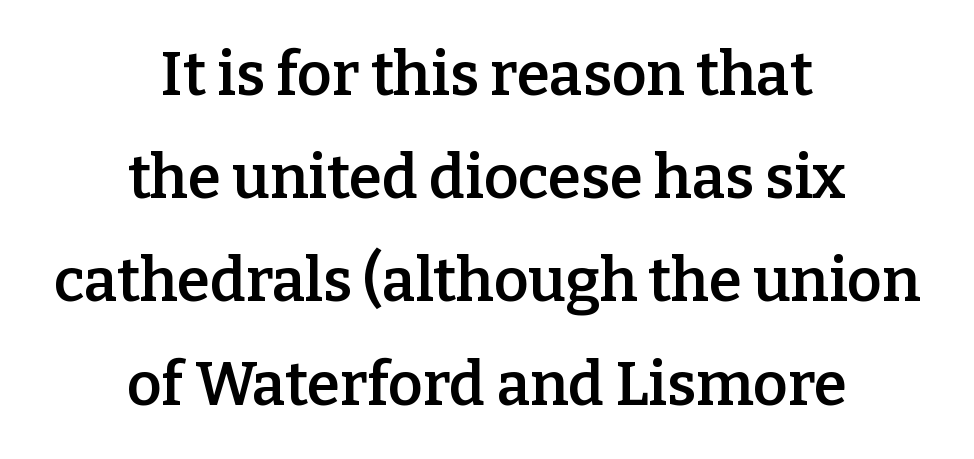
The image shows 60 px semibold serif type, upright; set centered, line spacing 1.72x, normal letter spacing, not underlined; low stroke contrast and a medium x-height.
